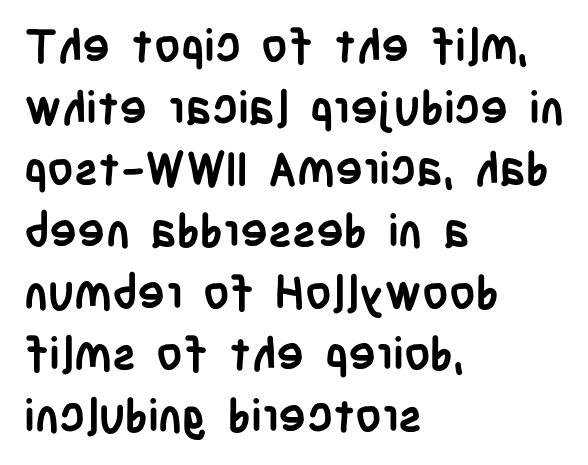
Q: Is the text bold? A: Yes.
Q: Is the text italic (slanted)? A: No, it is upright.
Q: Is the typeface a serif or a sans-serif typeface? A: Sans-serif.
Q: Is the text underlined? A: No.
Q: How is the paragraph aligned? A: Left-aligned.
Q: Is the spacing between letters normal or unusually wide? A: Normal.
Q: Is the spacing between lines tight, normal or loose? A: Normal.
Q: Width (condensed, normal, or wide)? A: Condensed.
Q: Stroke contrast? A: Low.
Q: x-height? A: Large.
Q: Monospaced? A: No.
